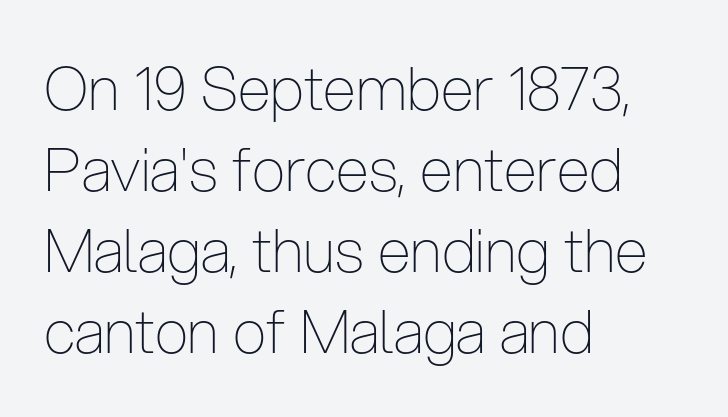
Q: Is the text bold? A: No.
Q: Is the text italic (slanted)? A: No, it is upright.
Q: Is the typeface a serif or a sans-serif typeface? A: Sans-serif.
Q: Is the text underlined? A: No.
Q: How is the paragraph aligned? A: Left-aligned.
Q: Is the spacing between letters normal or unusually wide? A: Normal.
Q: Is the spacing between lines tight, normal or loose? A: Normal.
Q: Width (condensed, normal, or wide)? A: Condensed.
Q: Stroke contrast? A: Low.
Q: x-height? A: Medium.
Q: Monospaced? A: No.
